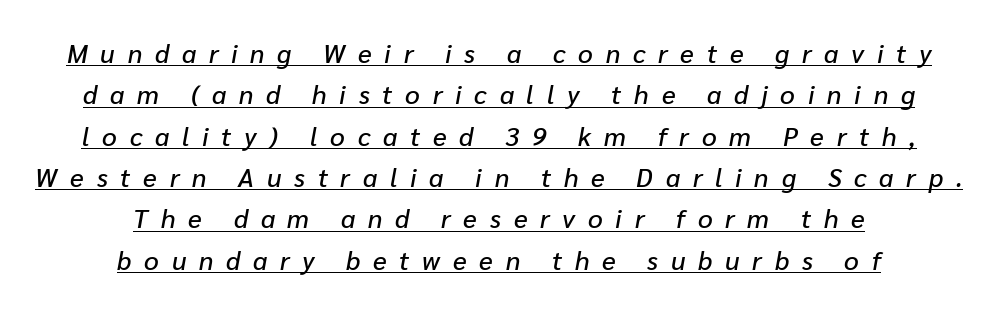
{"italic": "yes", "lean": "right", "slant_degrees": 10, "underline": "yes", "align": "center", "line_spacing": "normal", "line_spacing_ratio": 1.59, "letter_spacing": "wide", "letter_spacing_em": 0.49, "glyph_px": 26}
